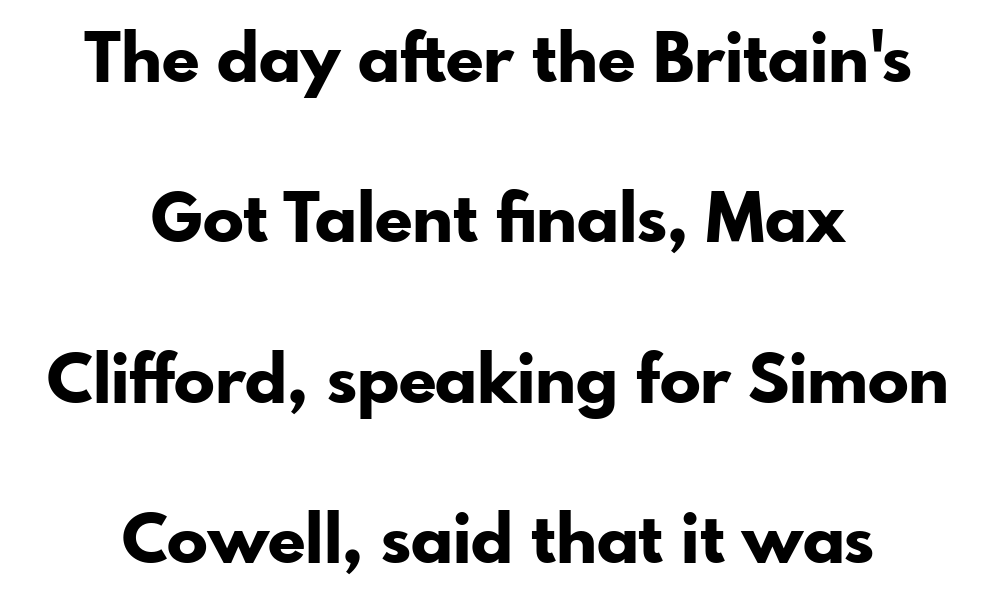
Q: Is the text bold? A: Yes.
Q: Is the text italic (slanted)? A: No, it is upright.
Q: Is the typeface a serif or a sans-serif typeface? A: Sans-serif.
Q: Is the text underlined? A: No.
Q: How is the paragraph aligned? A: Centered.
Q: Is the spacing between letters normal or unusually wide? A: Normal.
Q: Is the spacing between lines tight, normal or loose? A: Loose.
Q: Width (condensed, normal, or wide)? A: Normal.
Q: Stroke contrast? A: Low.
Q: x-height? A: Small.
Q: Monospaced? A: No.
